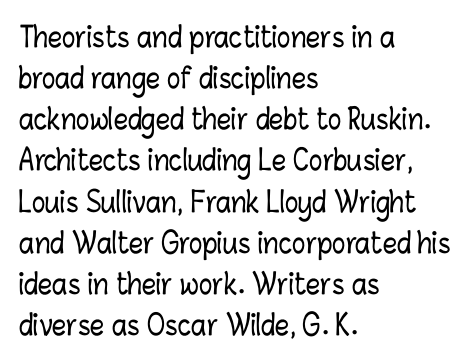
The image shows 28 px condensed type, upright; set left-aligned, normal line spacing (1.47x), normal letter spacing, not underlined; low stroke contrast and a medium x-height.
